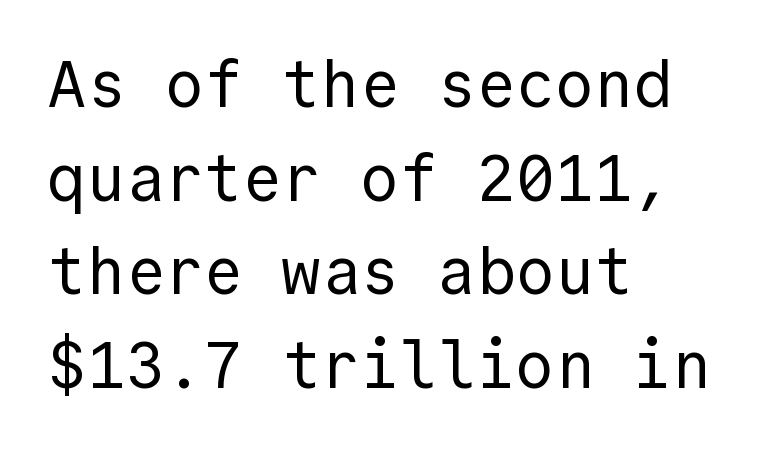
The image shows 65 px regular-weight sans-serif type, upright, monospaced; set left-aligned, normal line spacing (1.44x), normal letter spacing, not underlined; a medium x-height.
